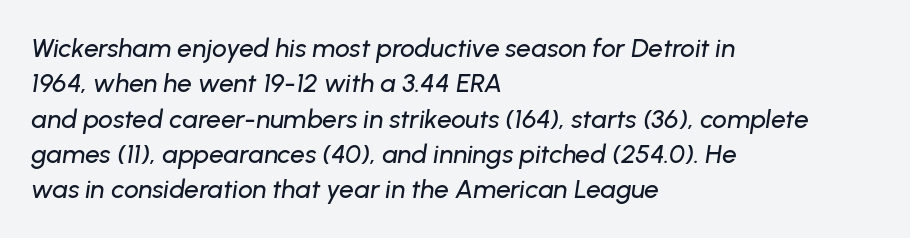
The image shows 26 px text type, italic (leaning right); set left-aligned, normal line spacing (1.36x), normal letter spacing, not underlined.
